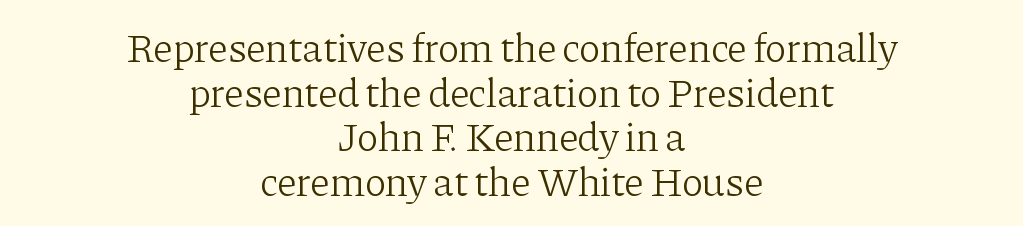
{"serif": "yes", "italic": "no", "bold": "no", "weight": "light", "width": "normal", "stroke_contrast": "low", "x_height": "medium", "monospaced": "no", "underline": "no", "align": "center", "line_spacing": "tight", "line_spacing_ratio": 1.09, "letter_spacing": "normal", "letter_spacing_em": 0.0, "glyph_px": 41}
